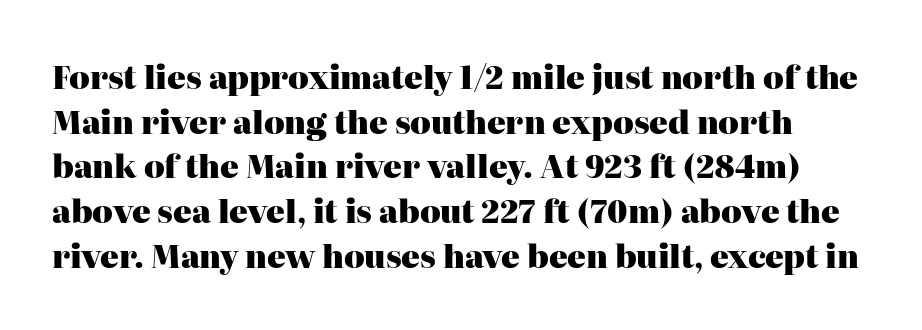
The image shows 31 px heavy serif type, upright; set normal line spacing (1.44x), normal letter spacing, not underlined; high stroke contrast and a medium x-height.
